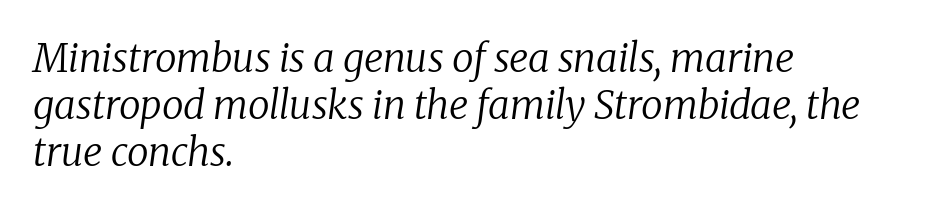
The image shows 39 px regular-weight serif type, italic (leaning right); set left-aligned, line spacing 1.21x, normal letter spacing, not underlined; low stroke contrast and a medium x-height.
